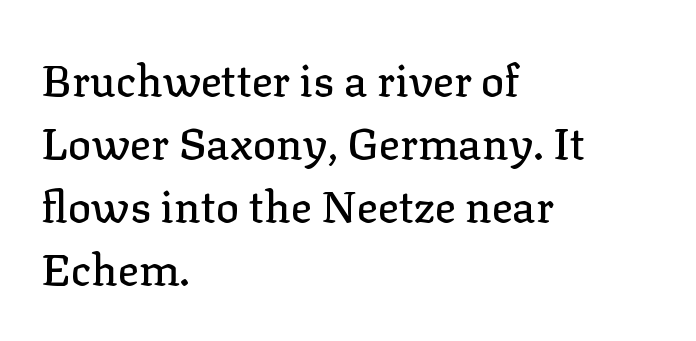
The image shows 44 px serif type, upright; set left-aligned, normal line spacing (1.43x), normal letter spacing, not underlined; low stroke contrast and a medium x-height.
